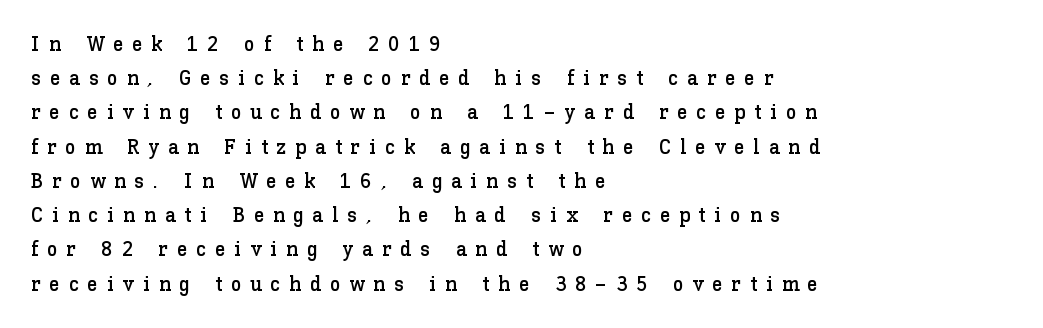
The image shows 21 px text type, upright; set left-aligned, normal line spacing (1.63x), unusually wide letter spacing (+0.42 em), not underlined.
